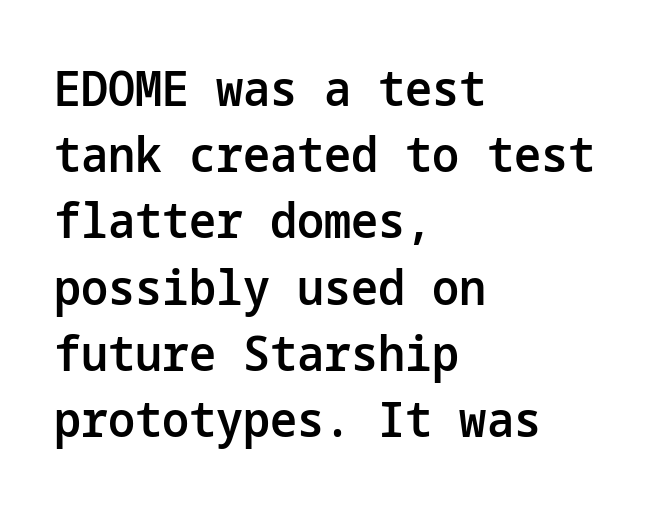
{"serif": "no", "italic": "no", "bold": "semi", "weight": "semibold", "width": "normal", "stroke_contrast": "low", "x_height": "medium", "underline": "no", "align": "left", "line_spacing": "normal", "line_spacing_ratio": 1.38, "letter_spacing": "normal", "letter_spacing_em": 0.0, "glyph_px": 48}
